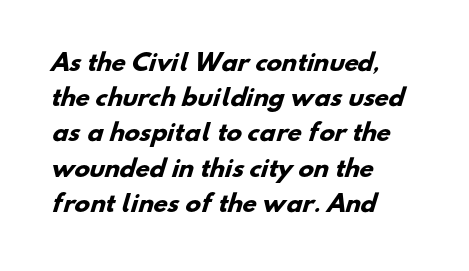
{"bold": "yes", "underline": "no", "align": "left", "line_spacing": "normal", "line_spacing_ratio": 1.53, "letter_spacing": "normal", "letter_spacing_em": 0.0, "glyph_px": 23}
